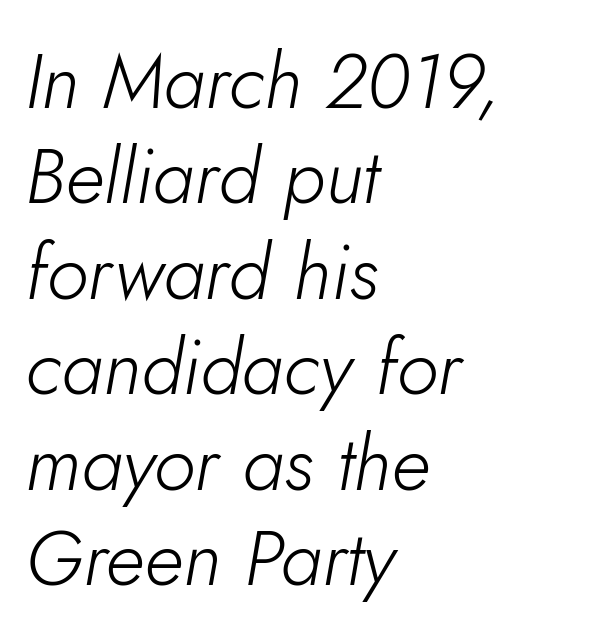
Q: Is the text bold? A: No.
Q: Is the text italic (slanted)? A: Yes, it leans right by about 5 degrees.
Q: Is the text underlined? A: No.
Q: How is the paragraph aligned? A: Left-aligned.
Q: Is the spacing between letters normal or unusually wide? A: Normal.
Q: Width (condensed, normal, or wide)? A: Normal.
Q: Stroke contrast? A: Low.
Q: x-height? A: Small.
Q: Monospaced? A: No.
